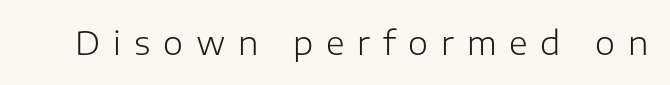
Think standard paragraph weight, or any step lighter than that. This sample uses an upright cut, with every glyph sitting square on the baseline. Think of a printed novel: that variable character pitch is what you see here. In terms of letterform style, serifs are entirely absent. Descenders hang freely into open space.
